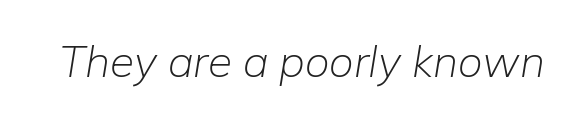
The image shows 44 px light type, italic (leaning right); set normal letter spacing, not underlined; low stroke contrast and a medium x-height.
